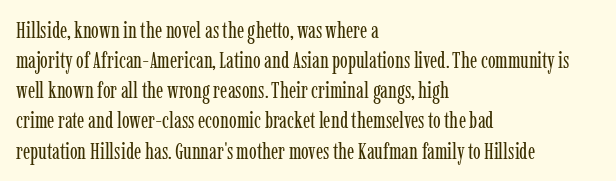
Q: Is the text bold? A: No.
Q: Is the text italic (slanted)? A: No, it is upright.
Q: Is the text underlined? A: No.
Q: How is the paragraph aligned? A: Left-aligned.
Q: Is the spacing between letters normal or unusually wide? A: Normal.
Q: Is the spacing between lines tight, normal or loose? A: Normal.
